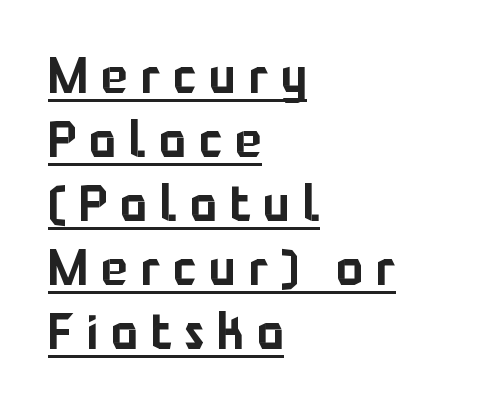
{"serif": "no", "italic": "no", "width": "normal", "stroke_contrast": "low", "x_height": "medium", "monospaced": "no", "underline": "yes", "align": "left", "line_spacing": "normal", "line_spacing_ratio": 1.28, "letter_spacing": "wide", "letter_spacing_em": 0.26, "glyph_px": 50}
